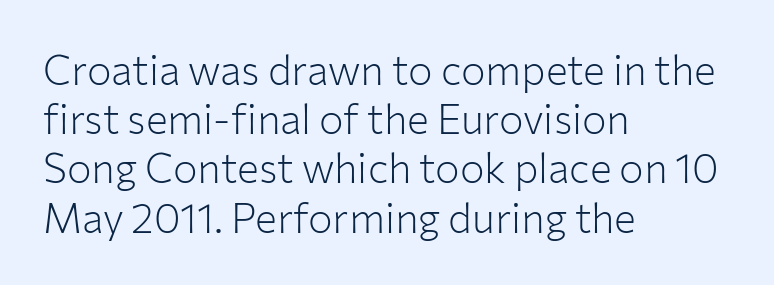
{"serif": "no", "italic": "no", "bold": "no", "weight": "light", "width": "normal", "stroke_contrast": "low", "x_height": "medium", "monospaced": "no", "underline": "no", "align": "left", "line_spacing_ratio": 1.2, "letter_spacing": "normal", "letter_spacing_em": 0.0, "glyph_px": 41}
